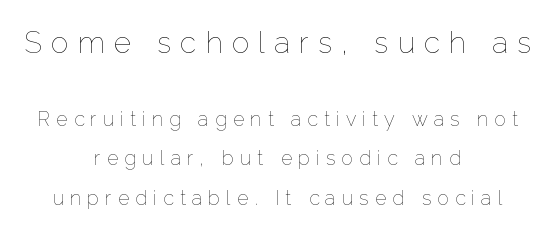
The whitespace from short lines is split evenly between both sides. These lines are rendered in a variable-pitch font. Just letters on the line, the space beneath them empty. Characters remain perfectly vertical along every line. The first block has been scaled up relative to the second. In terms of leading, this rendering errs on the spacious side.
